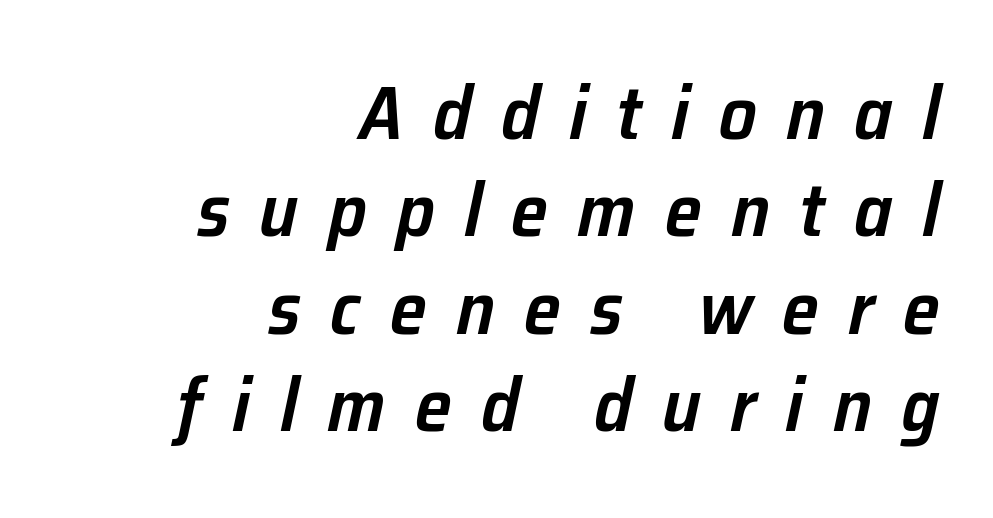
The image shows 75 px semibold type, italic (leaning right); set right-aligned, normal line spacing (1.3x), unusually wide letter spacing (+0.39 em), not underlined; low stroke contrast and a medium x-height.
